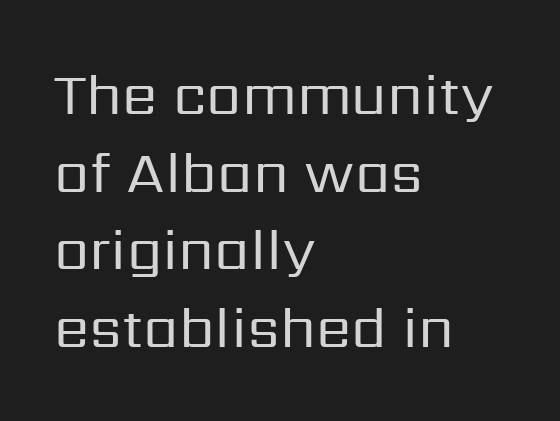
Q: Is the text bold? A: No.
Q: Is the text italic (slanted)? A: No, it is upright.
Q: Is the typeface a serif or a sans-serif typeface? A: Sans-serif.
Q: Is the text underlined? A: No.
Q: How is the paragraph aligned? A: Left-aligned.
Q: Is the spacing between letters normal or unusually wide? A: Normal.
Q: Is the spacing between lines tight, normal or loose? A: Normal.
Q: Width (condensed, normal, or wide)? A: Normal.
Q: Stroke contrast? A: Low.
Q: x-height? A: Medium.
Q: Monospaced? A: No.
